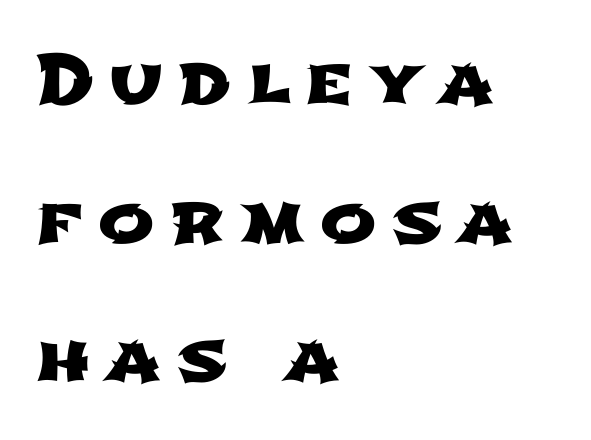
Line starts are locked; line ends wander. Students, observe: this is what heavily led, spacious text looks like. Is this a fixed-width face? No — the glyphs have proportional, varying widths. Descenders are the only things crossing below the line. Someone cranked the tracking dial way up on this one. The designer went with a sans here, leaving each stem footless.
